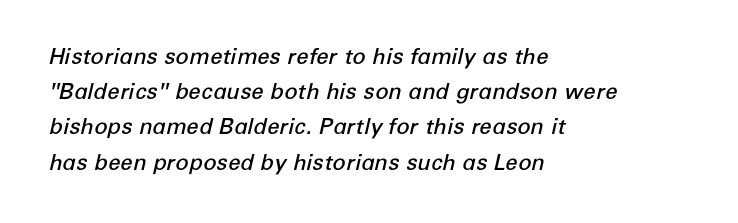
Look at the stroke-to-counter ratio: somewhat heavy, a semibold. The passage shown leans; its letterforms are oblique. A classic flush-left, rag-right setting is used for this passage. Observe the ordinary spacing: letters are neighbours, not strangers. The vertical gap from one line to the next is medium.
